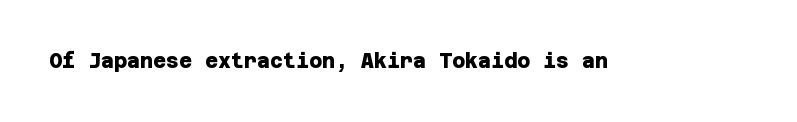
The image shows 20 px bold type; set normal letter spacing, not underlined.
